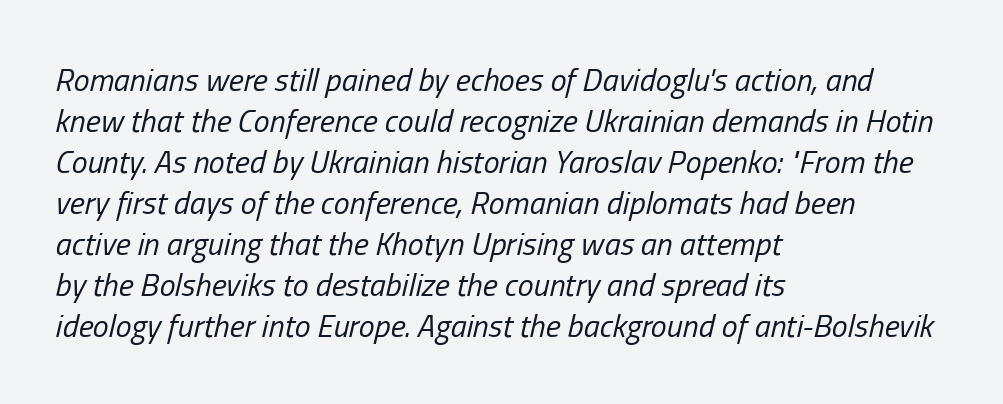
{"italic": "yes", "lean": "right", "slant_degrees": 13, "bold": "no", "weight": "regular", "width": "condensed", "stroke_contrast": "low", "x_height": "medium", "monospaced": "no", "underline": "no", "align": "left", "line_spacing": "normal", "line_spacing_ratio": 1.28, "letter_spacing": "normal", "letter_spacing_em": 0.0, "glyph_px": 32}
